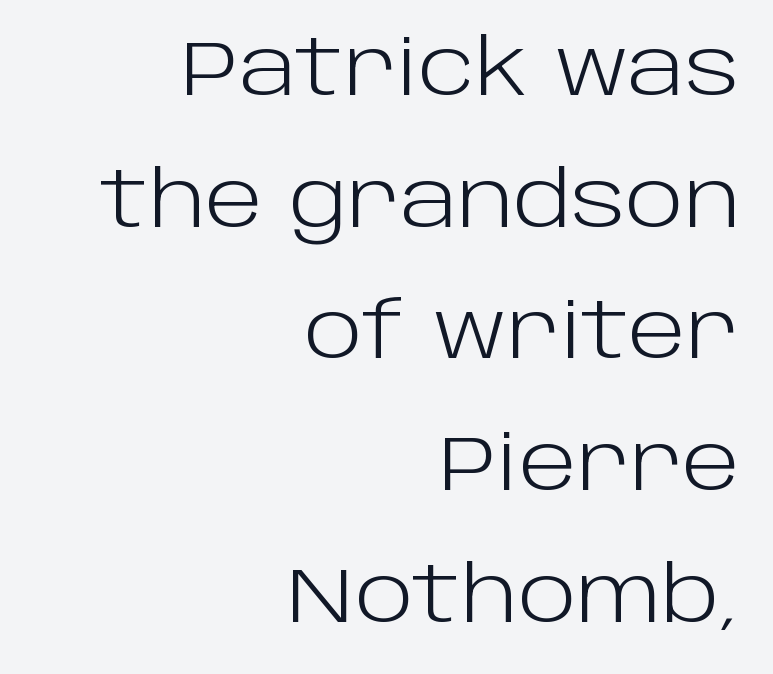
Q: Is the text bold? A: No.
Q: Is the text italic (slanted)? A: No, it is upright.
Q: Is the typeface a serif or a sans-serif typeface? A: Sans-serif.
Q: Is the text underlined? A: No.
Q: How is the paragraph aligned? A: Right-aligned.
Q: Is the spacing between letters normal or unusually wide? A: Normal.
Q: Width (condensed, normal, or wide)? A: Normal.
Q: Stroke contrast? A: Low.
Q: x-height? A: Large.
Q: Monospaced? A: No.
